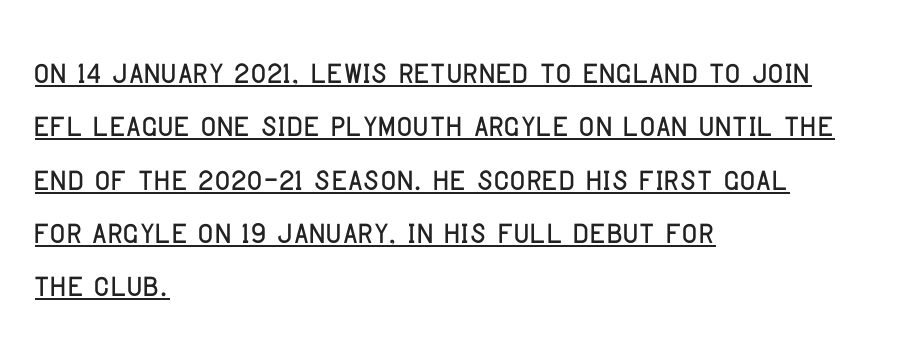
{"serif": "no", "italic": "no", "width": "condensed", "stroke_contrast": "low", "x_height": "large", "monospaced": "no", "underline": "yes", "align": "left", "line_spacing_ratio": 1.24, "letter_spacing": "normal", "letter_spacing_em": 0.0, "glyph_px": 43}
